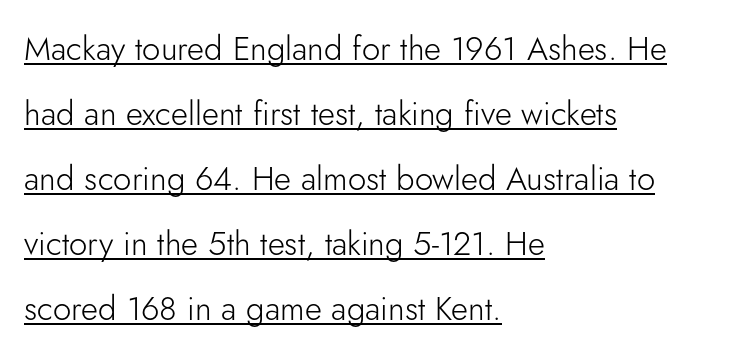
Q: Is the text bold? A: No.
Q: Is the text italic (slanted)? A: No, it is upright.
Q: Is the typeface a serif or a sans-serif typeface? A: Sans-serif.
Q: Is the text underlined? A: Yes.
Q: How is the paragraph aligned? A: Left-aligned.
Q: Is the spacing between letters normal or unusually wide? A: Normal.
Q: Is the spacing between lines tight, normal or loose? A: Loose.
Q: Width (condensed, normal, or wide)? A: Normal.
Q: Stroke contrast? A: Low.
Q: x-height? A: Small.
Q: Monospaced? A: No.
